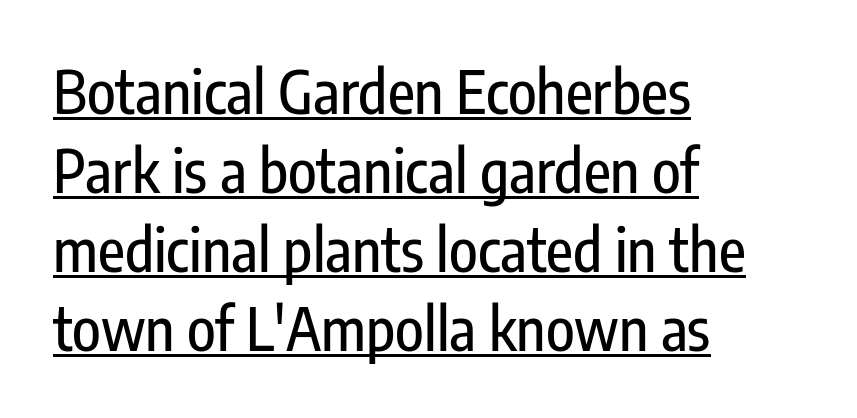
Q: Is the text italic (slanted)? A: No, it is upright.
Q: Is the typeface a serif or a sans-serif typeface? A: Sans-serif.
Q: Is the text underlined? A: Yes.
Q: How is the paragraph aligned? A: Left-aligned.
Q: Is the spacing between letters normal or unusually wide? A: Normal.
Q: Is the spacing between lines tight, normal or loose? A: Normal.
Q: Width (condensed, normal, or wide)? A: Condensed.
Q: Stroke contrast? A: Low.
Q: x-height? A: Medium.
Q: Monospaced? A: No.
